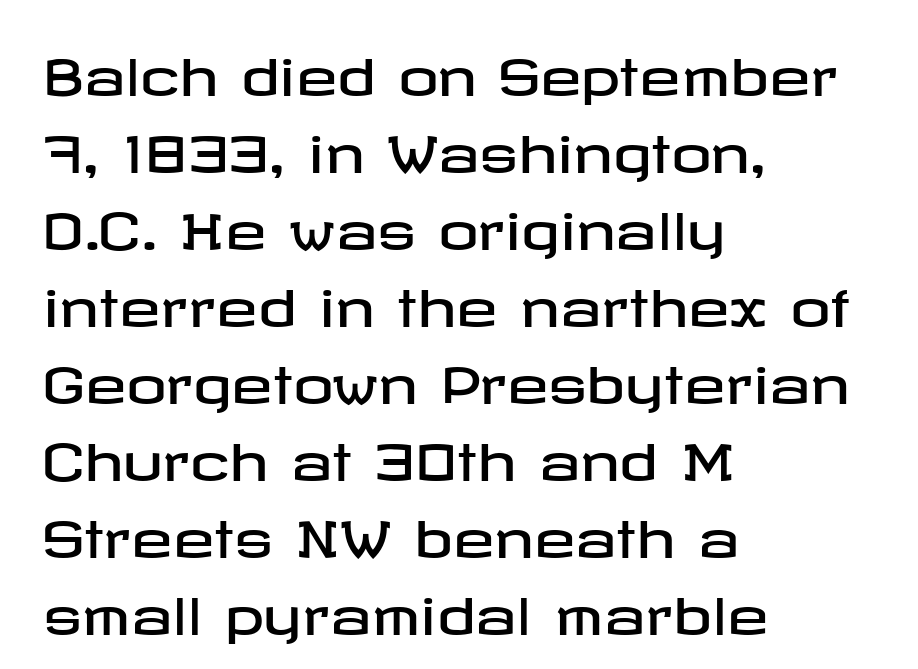
{"serif": "no", "italic": "no", "width": "wide", "stroke_contrast": "low", "x_height": "medium", "underline": "no", "align": "left", "line_spacing": "normal", "line_spacing_ratio": 1.54, "letter_spacing": "normal", "letter_spacing_em": 0.0, "glyph_px": 50}
